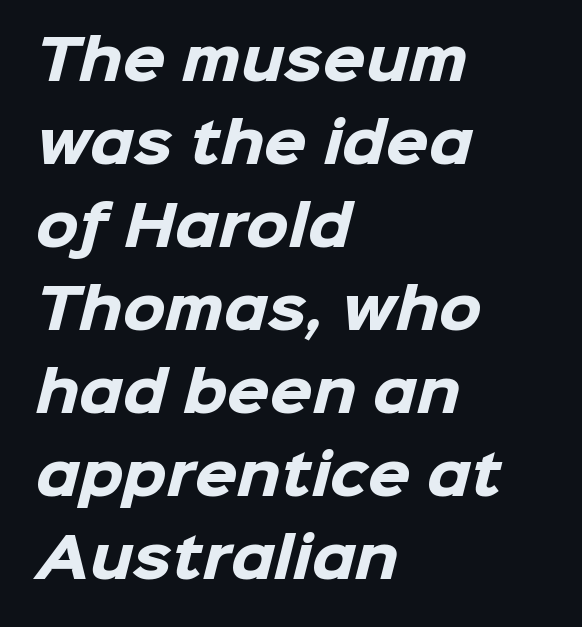
A student would call this left alignment; a typographer would say flush left, rag right. These lines are rendered in a variable-pitch font. The characters display no serif detailing; their extremities are plain. Summary of vertical rhythm: regular, with standard interline spacing. Weight: bold.
